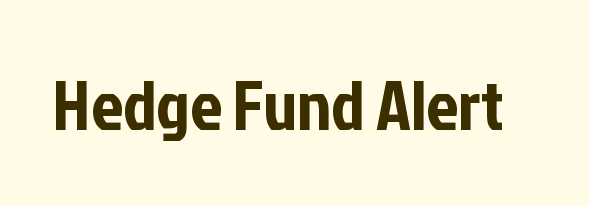
The face used here is proportionally spaced, like ordinary book or web type. This rendering leaves character spacing at its baseline value. Lines of text with bare space underneath. A roman cut, with each character standing at attention.
